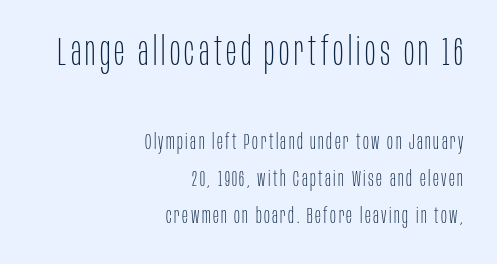
Q: Is the text bold? A: No.
Q: Is the text italic (slanted)? A: No, it is upright.
Q: Is the typeface a serif or a sans-serif typeface? A: Sans-serif.
Q: Is the text underlined? A: No.
Q: How is the paragraph aligned? A: Right-aligned.
Q: Is the spacing between lines tight, normal or loose? A: Normal.
Q: Which block of text is set in a larger size, the first (top) or the second (bottom)? A: The first (top) one.
Q: Width (condensed, normal, or wide)? A: Condensed.
Q: Stroke contrast? A: Low.
Q: x-height? A: Large.
Q: Monospaced? A: No.
